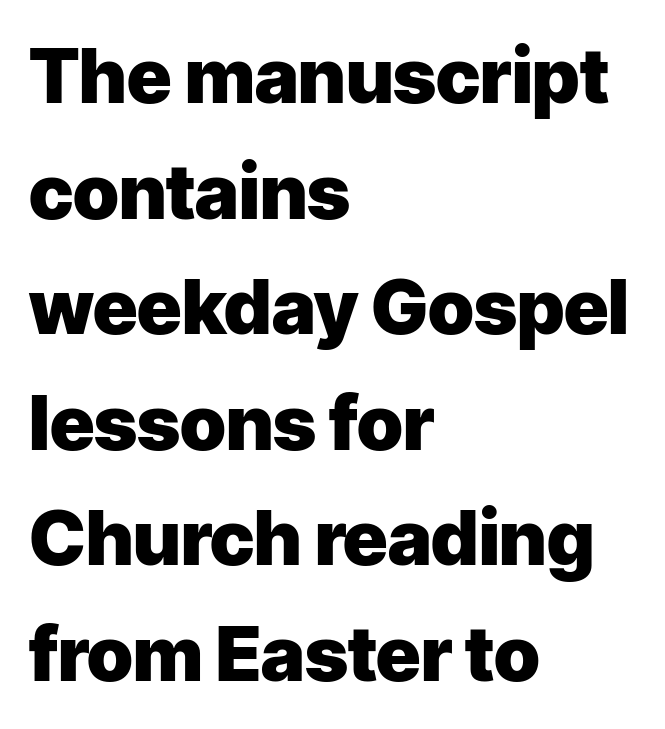
One-word summary of the alignment: left. This is roman type, the default non-slanted kind. Bare-footed words on every line. Horizontal bands of white between lines are of average thickness.
